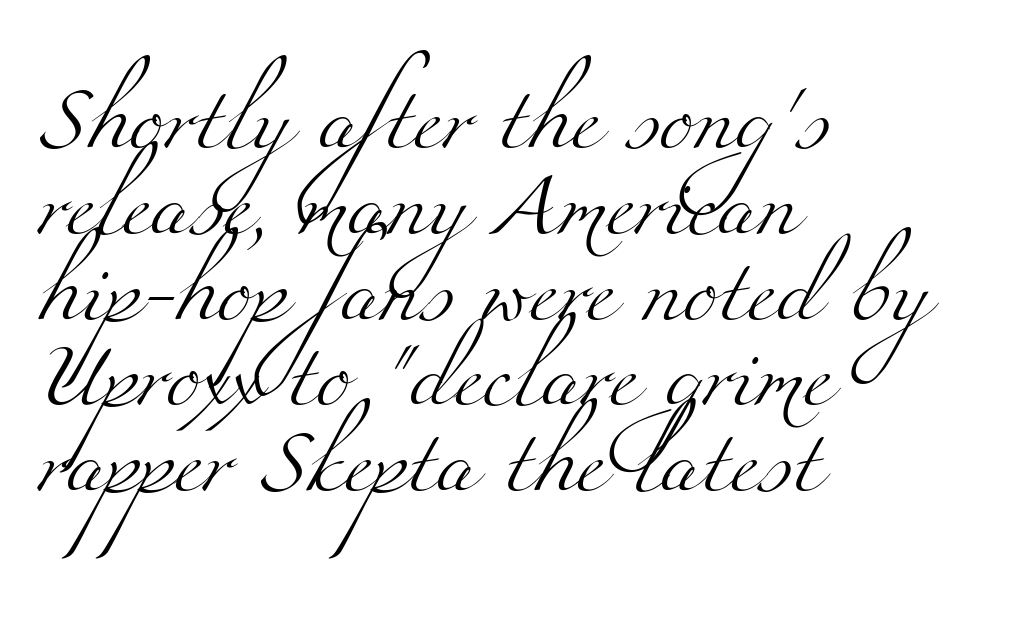
{"bold": "no", "weight": "light", "width": "wide", "stroke_contrast": "medium", "x_height": "small", "monospaced": "no", "underline": "no", "align": "left", "line_spacing": "normal", "line_spacing_ratio": 1.32, "letter_spacing": "normal", "letter_spacing_em": 0.0, "glyph_px": 65}
